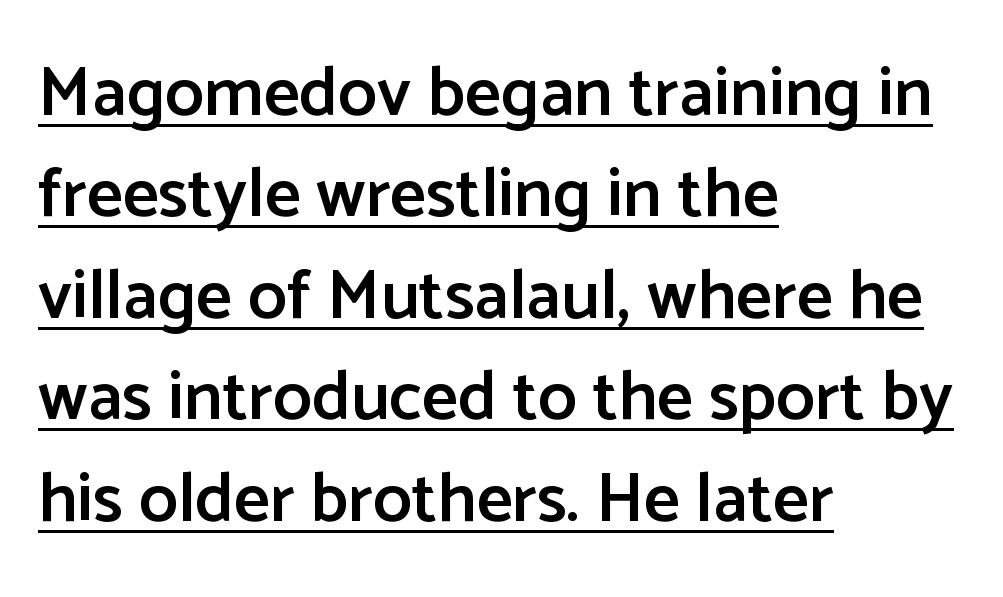
The image shows 70 px semibold sans-serif type, upright; set left-aligned, normal line spacing (1.45x), normal letter spacing, underlined; low stroke contrast and a medium x-height.
